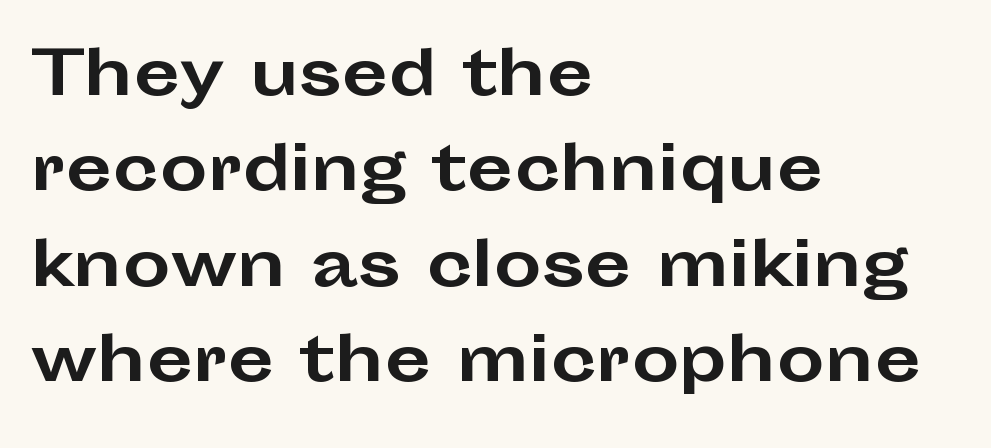
The face used here is a sans, in the tradition of grotesques and geometrics. Normally led — the rows are evenly, conventionally spaced. This sample has the flowing, uneven cadence of proportional lettering. A typesetter would mark this as roman, not italic. Nobody touched the tracking dial on this one. The baseline area is clear.
